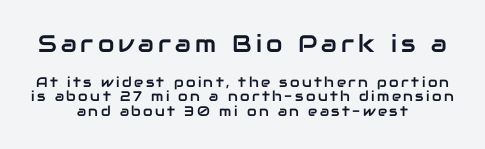
{"italic": "no", "underline": "no", "align": "center", "line_spacing": "tight", "line_spacing_ratio": 1.06, "larger_block": "first", "size_ratio": 1.71, "glyph_px": 24}
